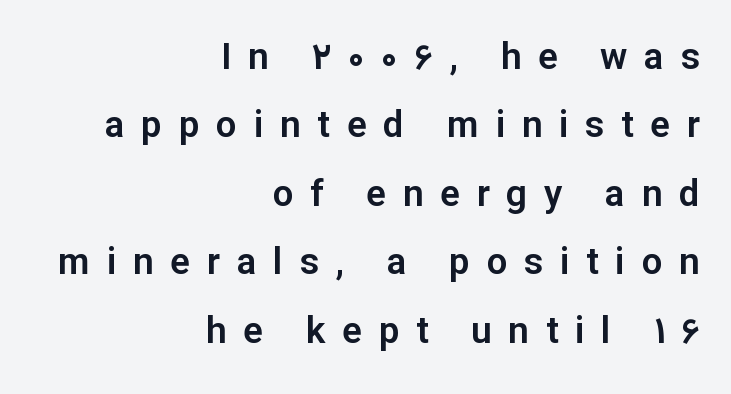
{"serif": "no", "italic": "no", "width": "normal", "stroke_contrast": "low", "x_height": "medium", "monospaced": "no", "underline": "no", "align": "right", "line_spacing_ratio": 1.85, "letter_spacing": "wide", "letter_spacing_em": 0.45, "glyph_px": 37}
